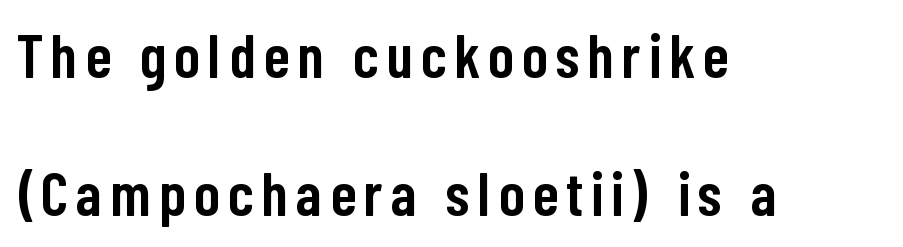
{"serif": "no", "italic": "no", "bold": "semi", "weight": "semibold", "width": "condensed", "stroke_contrast": "low", "x_height": "medium", "monospaced": "no", "underline": "no", "align": "left", "line_spacing": "loose", "line_spacing_ratio": 2.27, "glyph_px": 61}
